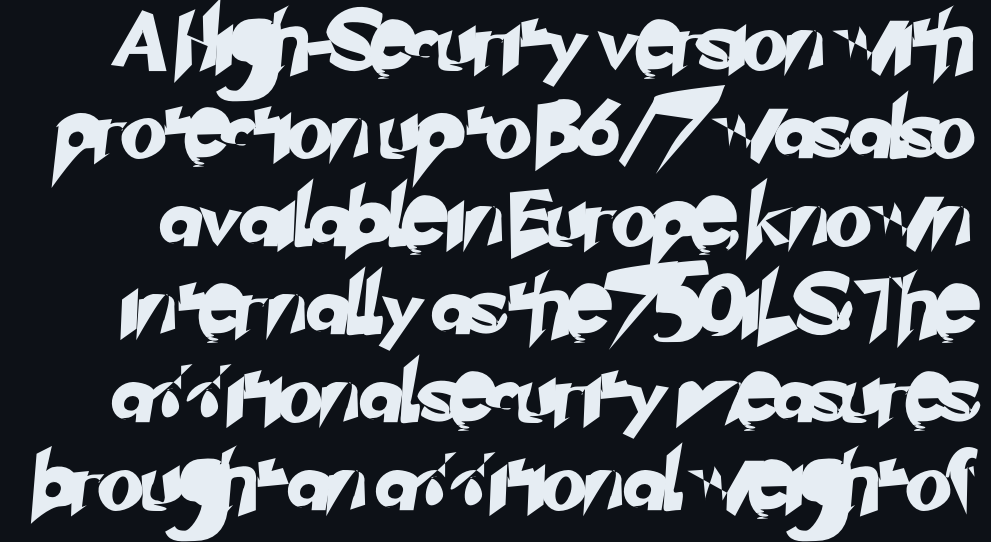
The image shows 59 px sans-serif type; set normal line spacing (1.49x), normal letter spacing, not underlined; low stroke contrast and a small x-height.
